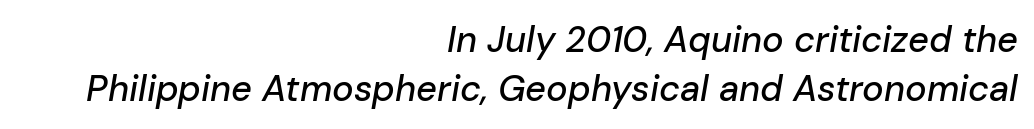
The image shows 36 px text type, italic (leaning right); set right-aligned, normal line spacing (1.35x), normal letter spacing, not underlined; low stroke contrast and a medium x-height.
